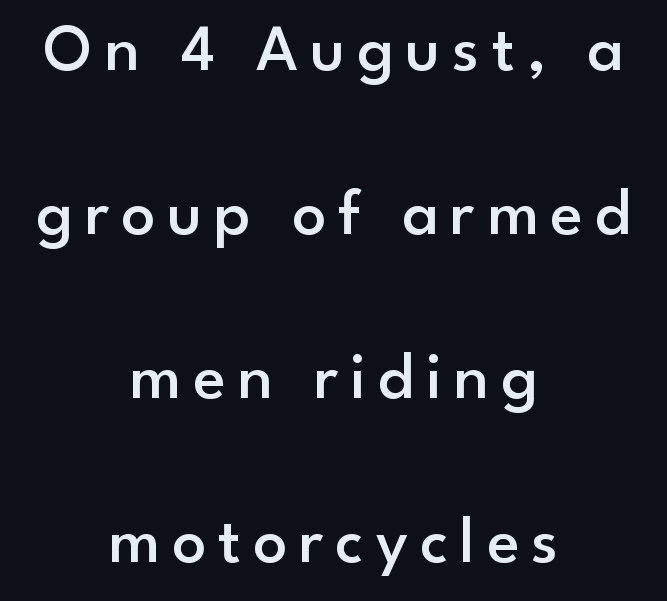
Every character sits straight up, as roman type does. Descenders hang freely into open space. A great deal of white space separates one row of letters from the next. These lines are rendered in a variable-pitch font.
